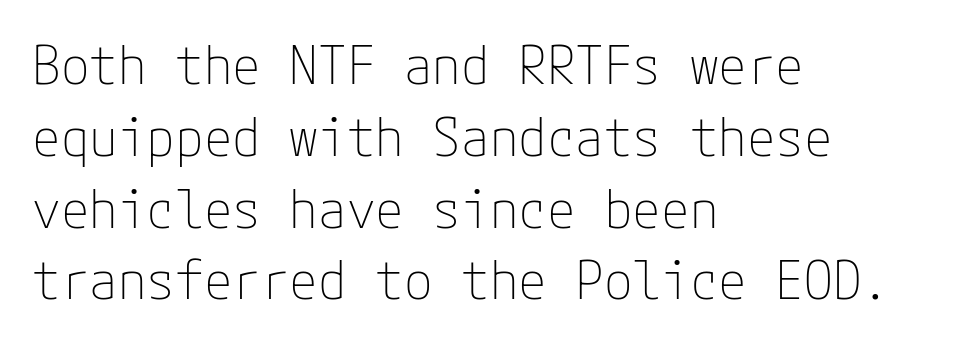
{"serif": "no", "italic": "no", "bold": "no", "weight": "thin", "width": "normal", "stroke_contrast": "low", "x_height": "medium", "underline": "no", "align": "left", "line_spacing": "normal", "line_spacing_ratio": 1.38, "letter_spacing": "normal", "letter_spacing_em": 0.0, "glyph_px": 52}
